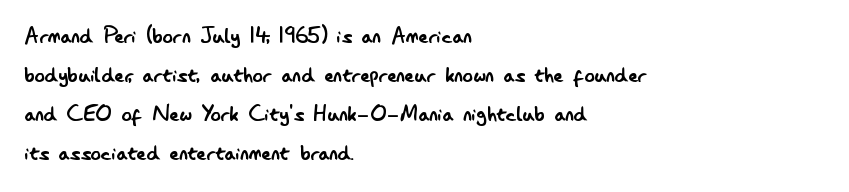
Each new line begins a customary step beneath the previous one. Students, note that the glyphs here touch the page at normal intervals. Letters rest on an invisible, unmarked baseline. Posture: upright roman.
